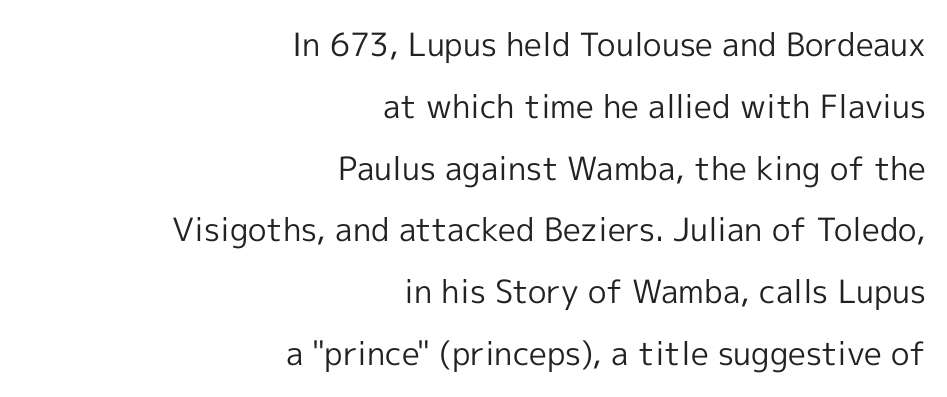
The cut favours lightness, reaching ordinary text weight at its darkest. The horizontal fit of the characters is conventional and even. Rows of type keep a wide berth in the vertical direction. These lines stack with their right ends in a neat column. The passage shown is typeset with a sans-serif family. The letters advance in unequal steps, a hallmark of proportional type.
